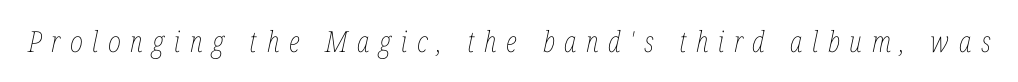
The image shows 29 px thin, condensed type, italic (leaning right); set unusually wide letter spacing (+0.33 em), not underlined; low stroke contrast and a medium x-height.
